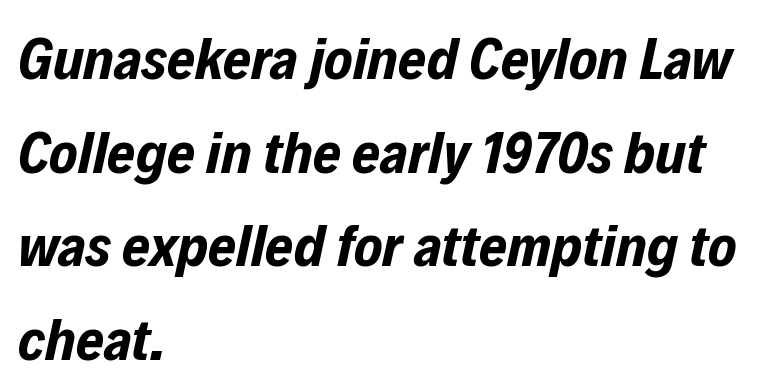
The lines are quadded left. Lines of text with bare space underneath. You could not count columns in this text — the font is proportionally spaced. The type is set solid horizontally, with unmodified tracking. The axis of the letterforms is tilted away from vertical. The rows are spaced the way most documents space them.
